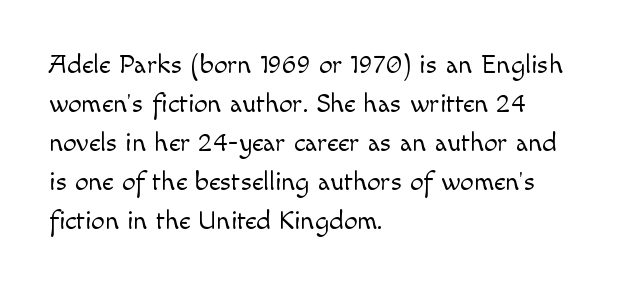
{"italic": "no", "bold": "no", "underline": "no", "align": "left", "line_spacing": "normal", "line_spacing_ratio": 1.44, "letter_spacing": "normal", "letter_spacing_em": 0.0, "glyph_px": 27}
